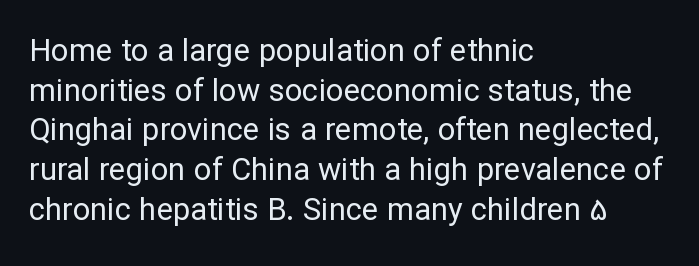
{"serif": "no", "italic": "no", "bold": "no", "weight": "regular", "width": "normal", "stroke_contrast": "low", "x_height": "medium", "monospaced": "no", "underline": "no", "align": "left", "line_spacing": "normal", "line_spacing_ratio": 1.28, "letter_spacing": "normal", "letter_spacing_em": 0.0, "glyph_px": 31}
